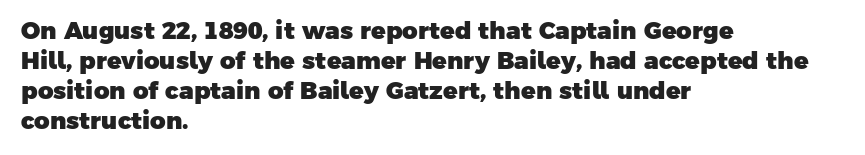
Q: Is the text bold? A: Yes.
Q: Is the text underlined? A: No.
Q: How is the paragraph aligned? A: Left-aligned.
Q: Is the spacing between letters normal or unusually wide? A: Normal.
Q: Is the spacing between lines tight, normal or loose? A: Normal.
